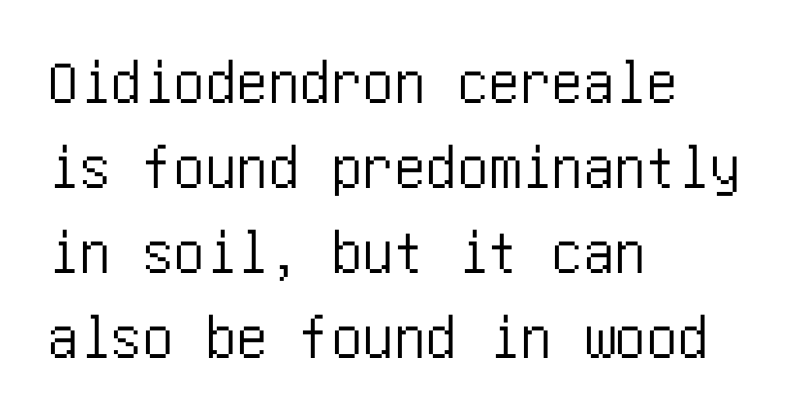
Q: Is the text italic (slanted)? A: No, it is upright.
Q: Is the typeface a serif or a sans-serif typeface? A: Sans-serif.
Q: Is the text underlined? A: No.
Q: How is the paragraph aligned? A: Left-aligned.
Q: Is the spacing between letters normal or unusually wide? A: Normal.
Q: Is the spacing between lines tight, normal or loose? A: Normal.
Q: Width (condensed, normal, or wide)? A: Condensed.
Q: Stroke contrast? A: Low.
Q: x-height? A: Large.
